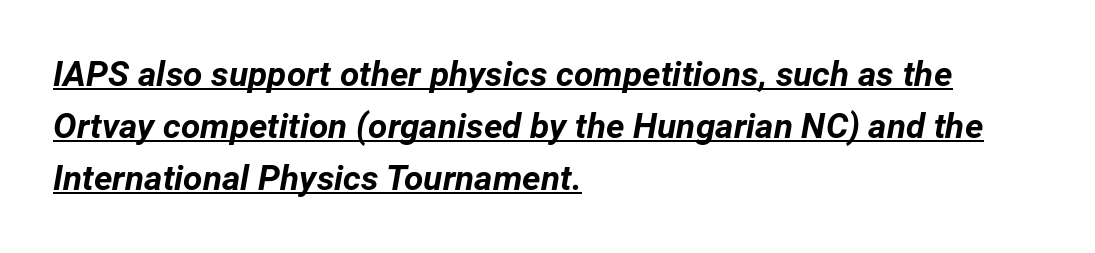
The passage shown is typed in a proportional face where columns would drift. On the weight axis this lands at bold, roughly 700. The glyphs are accompanied by a horizontal stroke just below them. The passage shown has conventional tracking throughout. The space between consecutive lines is moderate. Designer's note — italics engaged.
